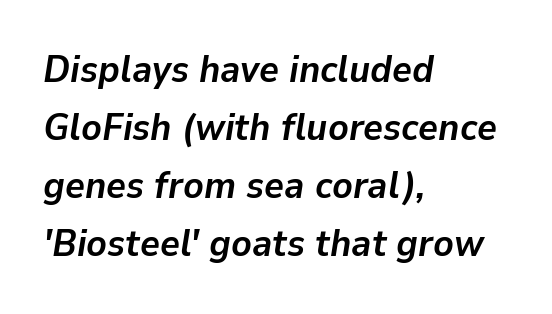
Yep, that's italic — everything's leaning. Casual observation: everything's shoved over to the left. Beneath every word, the page is bare. This sample keeps an unexceptional amount of space between lines. Each word holds together tightly as a unit, with standard inter-letter gaps.
